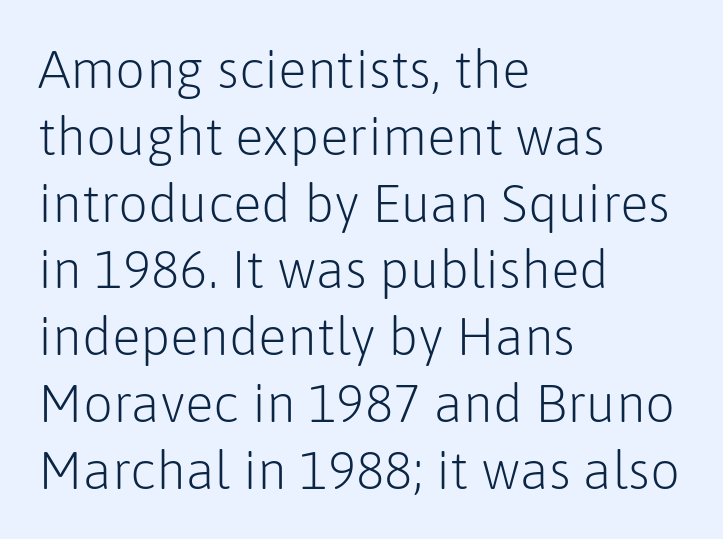
The compositor pushed each line to the left boundary. A quiet, ordinary-to-light weight characterises the typeface. The font family rendered here belongs to the sans-serif group. The letters sit at their default tracking, neither squeezed nor spread. Quick note: not italic, upright.
